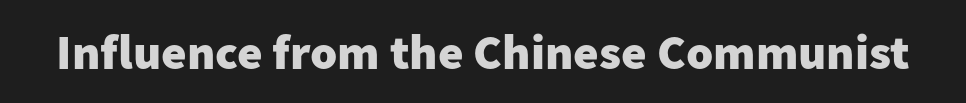
{"serif": "no", "italic": "no", "bold": "yes", "weight": "heavy", "width": "normal", "stroke_contrast": "low", "x_height": "medium", "monospaced": "no", "underline": "no", "letter_spacing": "normal", "letter_spacing_em": 0.0, "glyph_px": 49}
